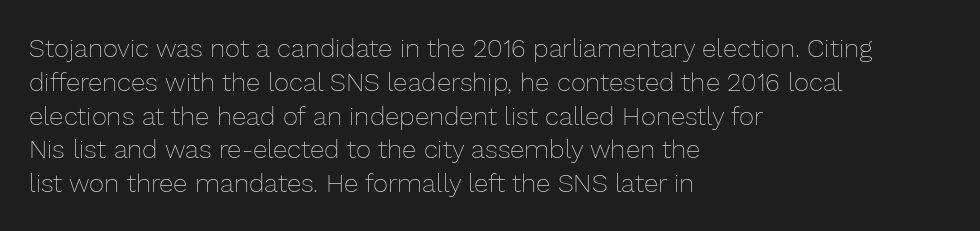
Q: Is the text bold? A: No.
Q: Is the text italic (slanted)? A: No, it is upright.
Q: Is the text underlined? A: No.
Q: How is the paragraph aligned? A: Left-aligned.
Q: Is the spacing between letters normal or unusually wide? A: Normal.
Q: Is the spacing between lines tight, normal or loose? A: Normal.
